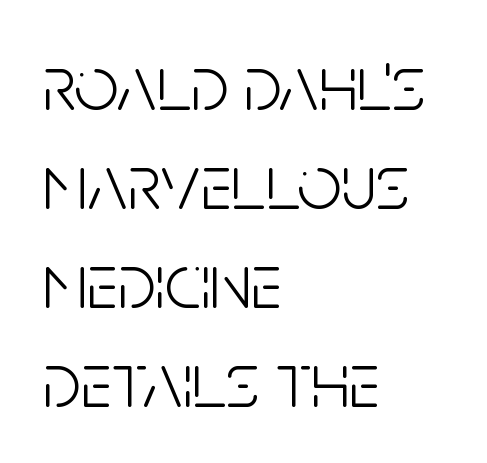
Q: Is the text bold? A: No.
Q: Is the text italic (slanted)? A: No, it is upright.
Q: Is the typeface a serif or a sans-serif typeface? A: Sans-serif.
Q: Is the text underlined? A: No.
Q: How is the paragraph aligned? A: Left-aligned.
Q: Is the spacing between letters normal or unusually wide? A: Normal.
Q: Is the spacing between lines tight, normal or loose? A: Normal.
Q: Width (condensed, normal, or wide)? A: Condensed.
Q: Stroke contrast? A: Low.
Q: x-height? A: Large.
Q: Monospaced? A: No.
